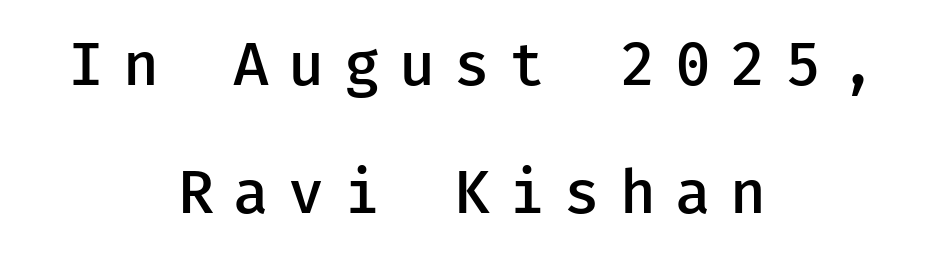
Q: Is the text bold? A: Semi-bold.
Q: Is the text italic (slanted)? A: No, it is upright.
Q: Is the typeface a serif or a sans-serif typeface? A: Sans-serif.
Q: Is the text underlined? A: No.
Q: How is the paragraph aligned? A: Centered.
Q: Is the spacing between letters normal or unusually wide? A: Unusually wide.
Q: Is the spacing between lines tight, normal or loose? A: Loose.
Q: Width (condensed, normal, or wide)? A: Normal.
Q: Stroke contrast? A: Low.
Q: x-height? A: Medium.
